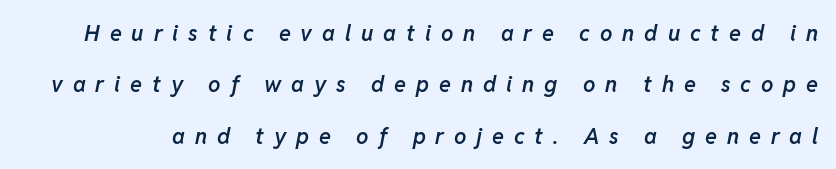
{"italic": "yes", "lean": "right", "slant_degrees": 11, "bold": "semi", "underline": "no", "line_spacing": "loose", "line_spacing_ratio": 2.33, "letter_spacing": "wide", "letter_spacing_em": 0.45, "glyph_px": 22}
